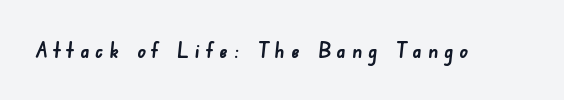
{"bold": "yes", "underline": "no", "letter_spacing": "wide", "letter_spacing_em": 0.29, "glyph_px": 21}
